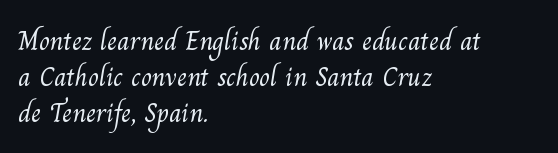
{"serif": "yes", "bold": "no", "weight": "light", "width": "normal", "stroke_contrast": "medium", "x_height": "small", "monospaced": "no", "underline": "no", "align": "left", "line_spacing": "normal", "line_spacing_ratio": 1.28, "letter_spacing": "normal", "letter_spacing_em": 0.0, "glyph_px": 28}
